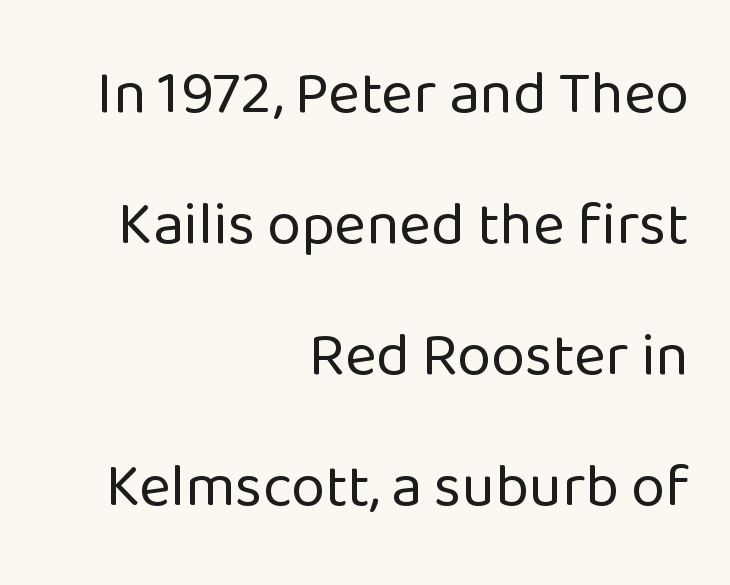
Q: Is the text bold? A: No.
Q: Is the text italic (slanted)? A: No, it is upright.
Q: Is the typeface a serif or a sans-serif typeface? A: Sans-serif.
Q: Is the text underlined? A: No.
Q: How is the paragraph aligned? A: Right-aligned.
Q: Is the spacing between letters normal or unusually wide? A: Normal.
Q: Is the spacing between lines tight, normal or loose? A: Loose.
Q: Width (condensed, normal, or wide)? A: Normal.
Q: Stroke contrast? A: Low.
Q: x-height? A: Medium.
Q: Monospaced? A: No.
